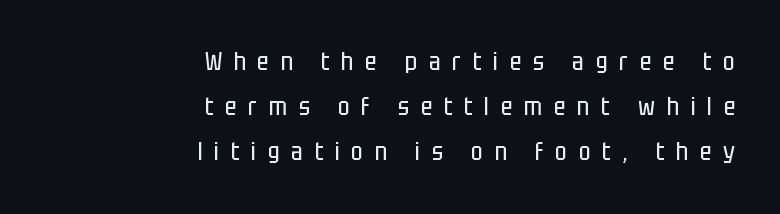
The baseline area is clear. Loose tracking; the words dissolve into strings of separated letters. Is the type heavy? It reads as light-to-regular instead. Reading down the block, your eye finds every line finishing at a fixed right position. Is there any slant? The stems are plumb.
